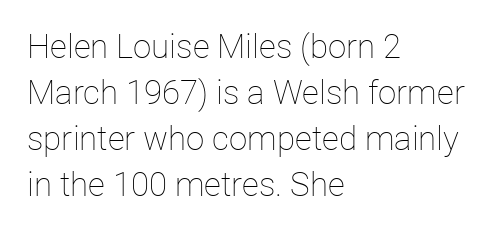
The image shows 33 px thin type, upright; set left-aligned, normal line spacing (1.39x), normal letter spacing, not underlined; low stroke contrast and a medium x-height.
